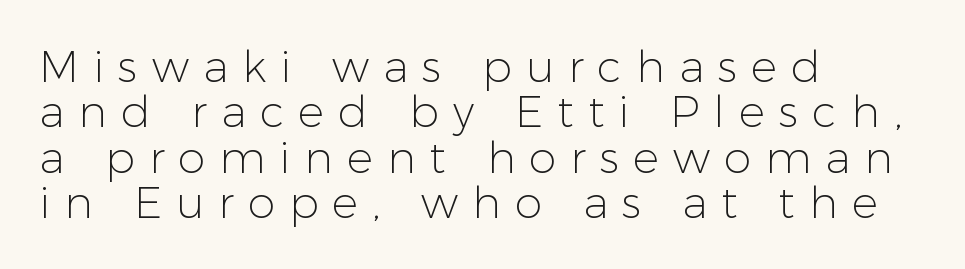
{"serif": "no", "italic": "no", "bold": "no", "weight": "light", "width": "normal", "stroke_contrast": "low", "x_height": "medium", "monospaced": "no", "underline": "no", "align": "left", "line_spacing": "tight", "line_spacing_ratio": 1.03, "letter_spacing": "wide", "letter_spacing_em": 0.32, "glyph_px": 44}
